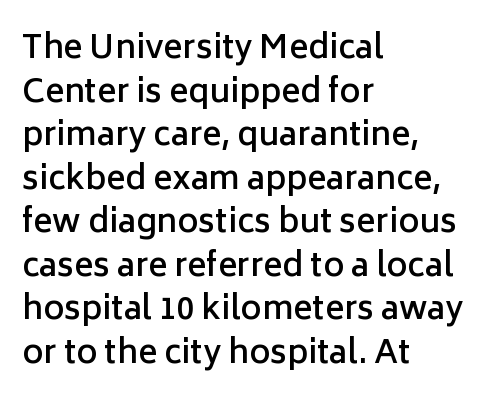
The image shows 32 px semibold sans-serif type, upright; set left-aligned, normal line spacing (1.36x), normal letter spacing, not underlined; low stroke contrast and a medium x-height.
